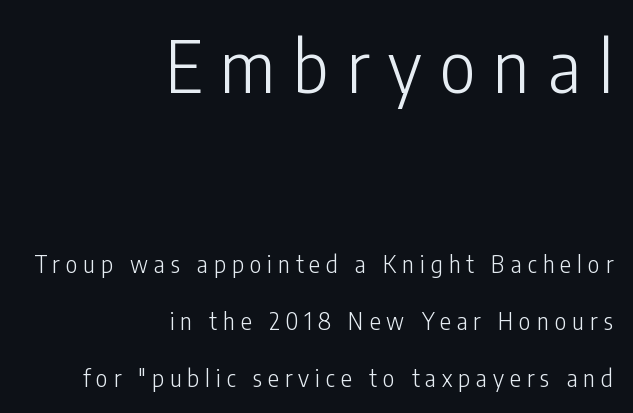
The image shows 70 px light, condensed sans-serif type, upright; set right-aligned, loose line spacing (2.47x), unusually wide letter spacing (+0.26 em), not underlined; the first (top) block is 3.04x larger; low stroke contrast and a medium x-height.
